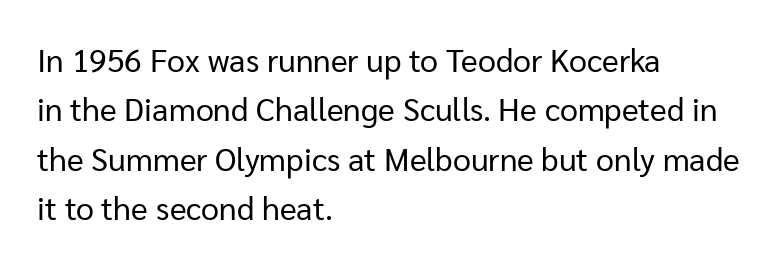
{"serif": "no", "italic": "no", "bold": "no", "weight": "regular", "width": "normal", "stroke_contrast": "low", "x_height": "medium", "monospaced": "no", "underline": "no", "align": "left", "line_spacing": "normal", "line_spacing_ratio": 1.54, "letter_spacing": "normal", "letter_spacing_em": 0.0, "glyph_px": 32}
